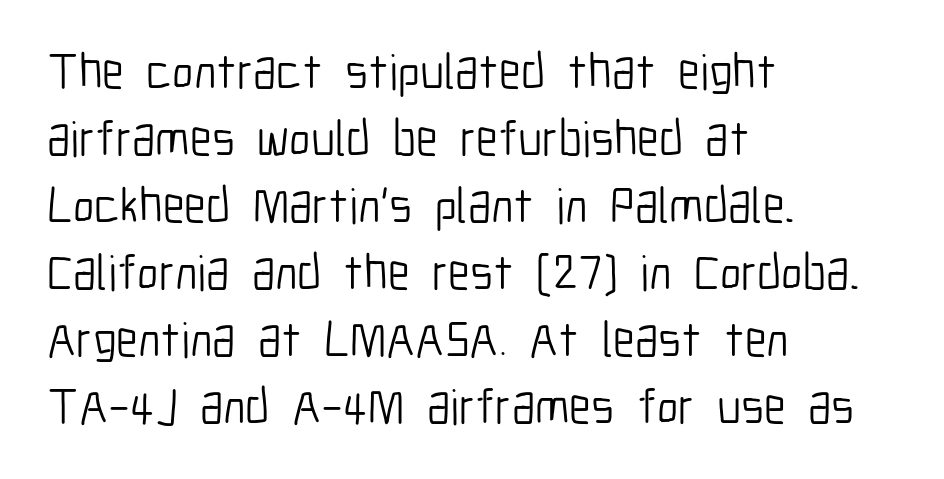
The image shows 50 px light, condensed sans-serif type, upright; set left-aligned, normal line spacing (1.34x), normal letter spacing, not underlined; low stroke contrast and a medium x-height.
